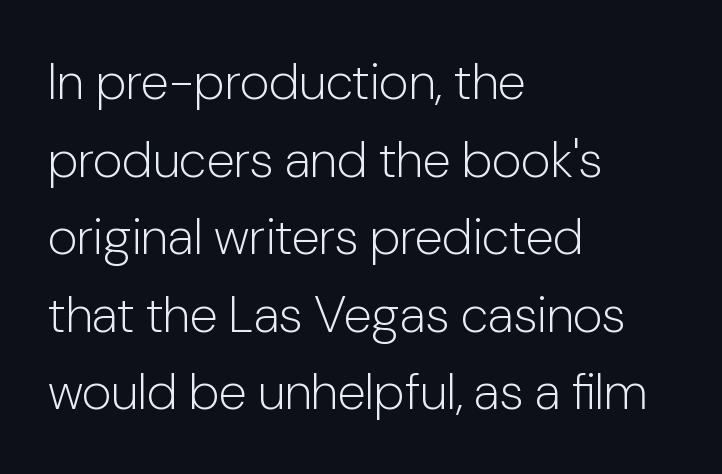
The image shows 51 px light sans-serif type, upright; set left-aligned, normal line spacing (1.52x), normal letter spacing, not underlined; low stroke contrast and a medium x-height.
